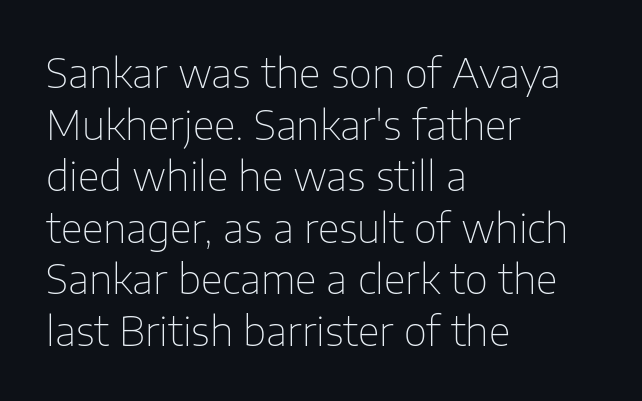
The image shows 40 px thin sans-serif type, upright; set left-aligned, normal line spacing (1.29x), normal letter spacing, not underlined; low stroke contrast and a medium x-height.
